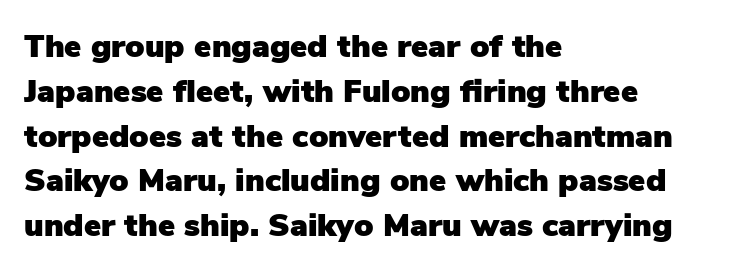
Proportional: the letters do not fall into vertical columns. Compared with typical paragraphs, the rows here are spaced about the same. The letters stand upright; this is a roman face. Notice how the passage keeps a crisp vertical edge on the left only. Inter-character spacing is left at the font's built-in metrics. The rendering shows plain stroke endings on the letterforms — a sans-serif design.
